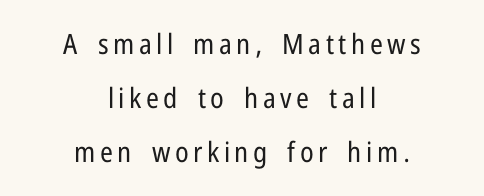
{"serif": "no", "italic": "no", "bold": "no", "weight": "regular", "width": "condensed", "stroke_contrast": "low", "x_height": "medium", "monospaced": "no", "underline": "no", "align": "center", "line_spacing": "loose", "line_spacing_ratio": 1.93, "glyph_px": 28}
